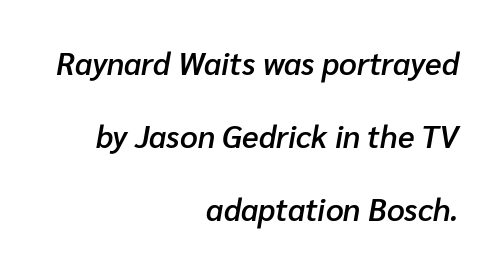
Q: Is the text bold? A: Semi-bold.
Q: Is the text italic (slanted)? A: Yes, it leans right by about 10 degrees.
Q: Is the text underlined? A: No.
Q: How is the paragraph aligned? A: Right-aligned.
Q: Is the spacing between letters normal or unusually wide? A: Normal.
Q: Is the spacing between lines tight, normal or loose? A: Loose.
Q: Width (condensed, normal, or wide)? A: Normal.
Q: Stroke contrast? A: Low.
Q: x-height? A: Medium.
Q: Monospaced? A: No.
